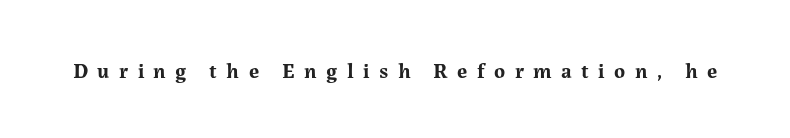
{"italic": "no", "bold": "yes", "underline": "no", "letter_spacing": "wide", "letter_spacing_em": 0.45, "glyph_px": 21}
